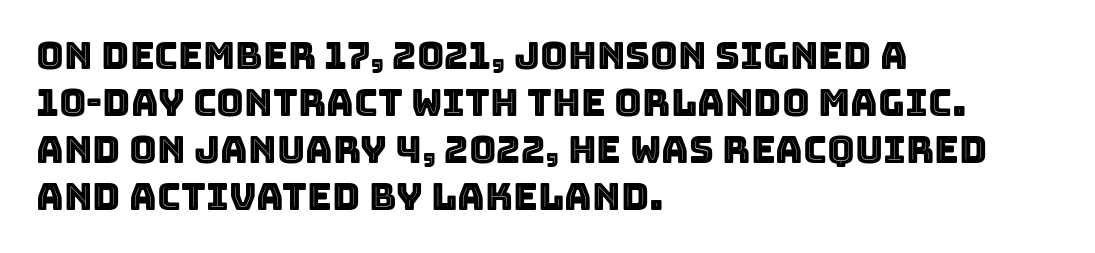
Q: Is the text italic (slanted)? A: No, it is upright.
Q: Is the text underlined? A: No.
Q: How is the paragraph aligned? A: Left-aligned.
Q: Is the spacing between letters normal or unusually wide? A: Normal.
Q: Width (condensed, normal, or wide)? A: Normal.
Q: x-height? A: Large.
Q: Monospaced? A: No.
